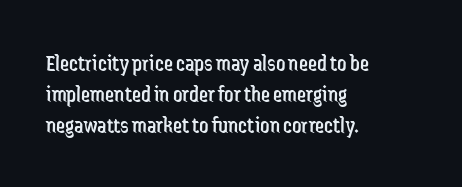
The image shows 23 px text type, upright; set left-aligned, normal line spacing (1.35x), normal letter spacing, not underlined.
